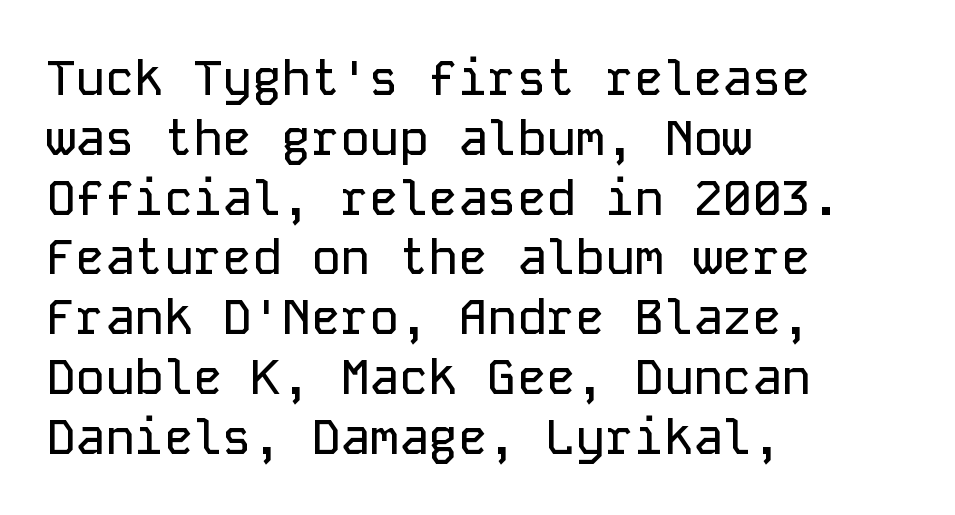
The image shows 49 px sans-serif type, upright, monospaced; set left-aligned, line spacing 1.22x, normal letter spacing, not underlined; low stroke contrast and a medium x-height.
